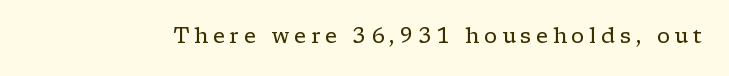
Tracking here is generous; glyphs stand well apart from one another. The baseline area is clear. This reads as an unemphasized weight, regular at the heaviest. This sample uses an upright cut, with every glyph sitting square on the baseline.
